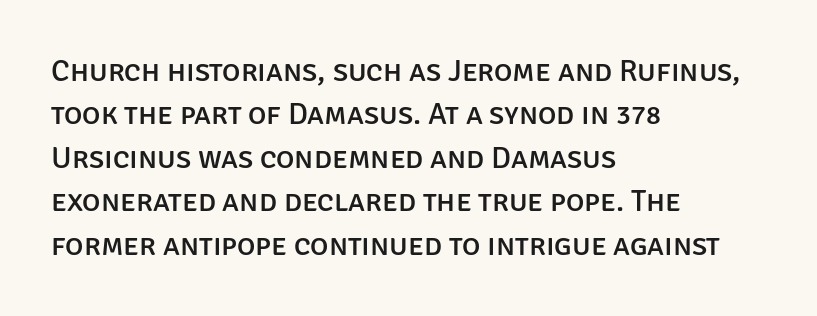
The image shows 31 px sans-serif type, upright; set left-aligned, normal line spacing (1.4x), normal letter spacing, not underlined; low stroke contrast and a large x-height.
